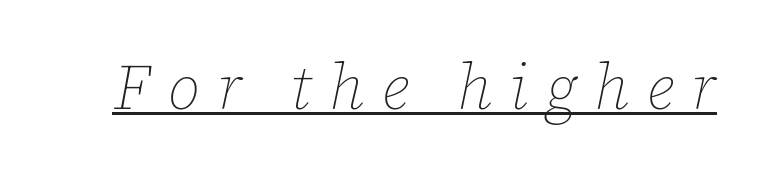
The image shows 64 px thin type, italic (leaning right); set unusually wide letter spacing (+0.27 em), underlined; low stroke contrast and a medium x-height.
